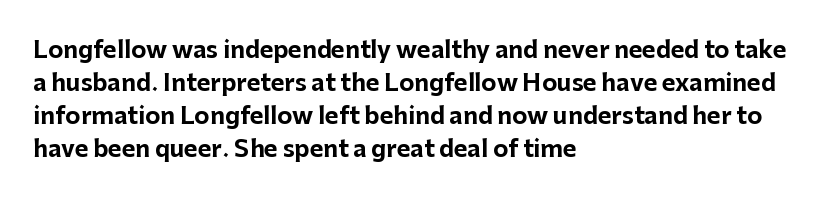
The image shows 23 px bold type, upright; set left-aligned, normal line spacing (1.44x), normal letter spacing, not underlined.
